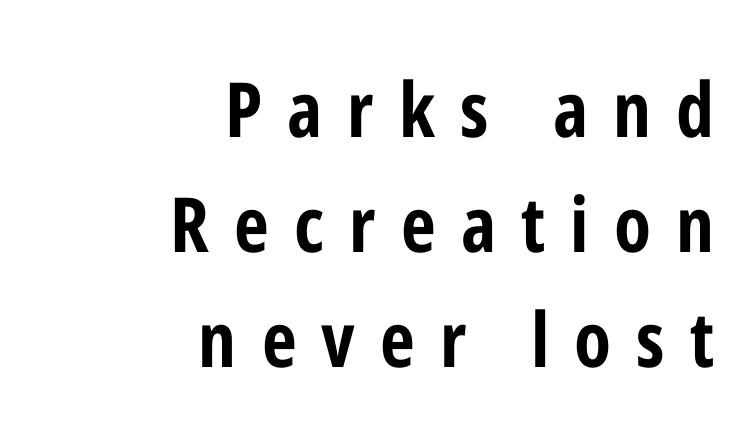
Q: Is the text bold? A: Yes.
Q: Is the text italic (slanted)? A: No, it is upright.
Q: Is the typeface a serif or a sans-serif typeface? A: Sans-serif.
Q: Is the text underlined? A: No.
Q: How is the paragraph aligned? A: Right-aligned.
Q: Is the spacing between letters normal or unusually wide? A: Unusually wide.
Q: Is the spacing between lines tight, normal or loose? A: Normal.
Q: Width (condensed, normal, or wide)? A: Condensed.
Q: Stroke contrast? A: Low.
Q: x-height? A: Medium.
Q: Monospaced? A: No.
